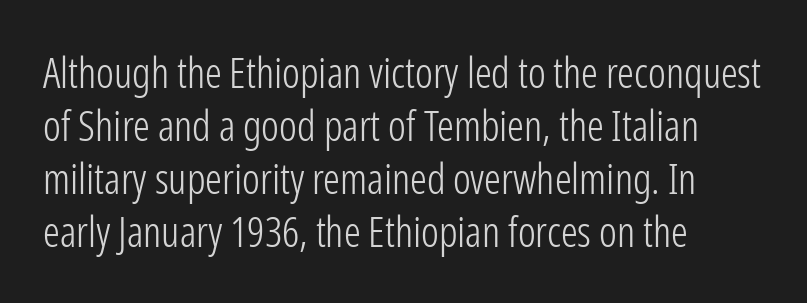
{"serif": "no", "italic": "no", "bold": "no", "weight": "light", "width": "condensed", "stroke_contrast": "low", "x_height": "medium", "monospaced": "no", "underline": "no", "align": "left", "line_spacing": "normal", "line_spacing_ratio": 1.26, "letter_spacing": "normal", "letter_spacing_em": 0.0, "glyph_px": 42}
